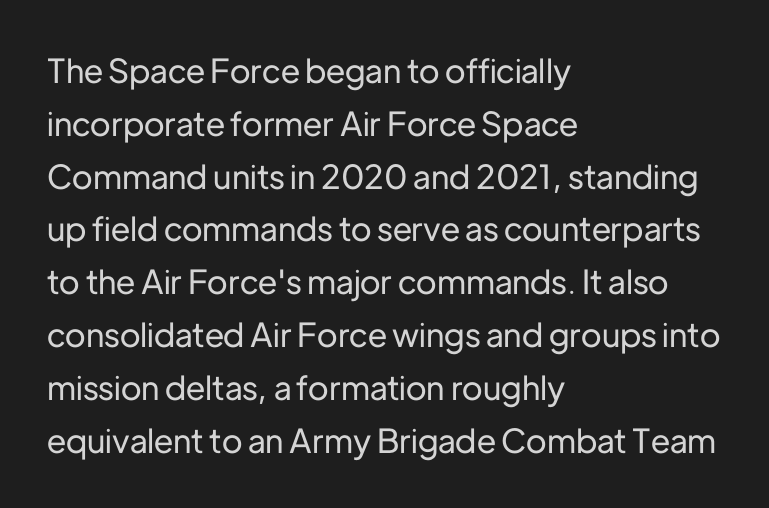
The image shows 33 px sans-serif type, upright; set left-aligned, normal line spacing (1.6x), normal letter spacing, not underlined; low stroke contrast and a medium x-height.
